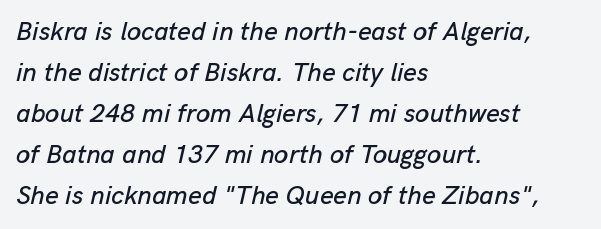
{"italic": "yes", "lean": "right", "slant_degrees": 13, "underline": "no", "align": "left", "line_spacing": "normal", "line_spacing_ratio": 1.58, "letter_spacing": "normal", "letter_spacing_em": 0.0, "glyph_px": 26}
